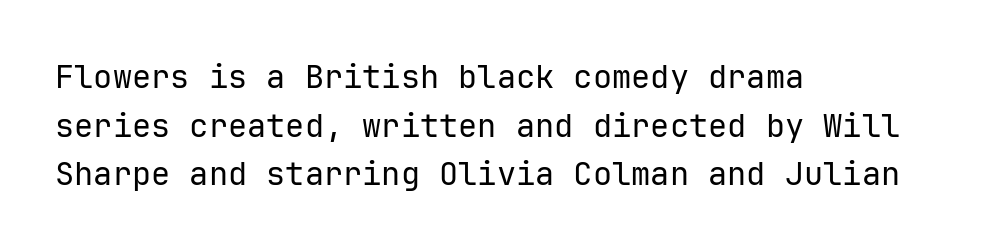
The image shows 32 px regular-weight sans-serif type, upright, monospaced; set left-aligned, normal line spacing (1.52x), normal letter spacing, not underlined; low stroke contrast and a medium x-height.
